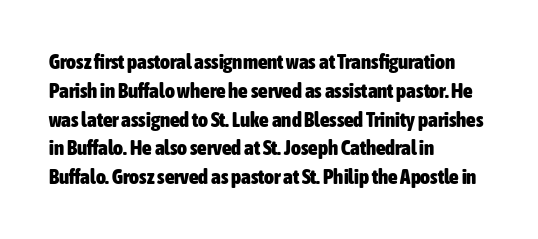
{"italic": "no", "bold": "yes", "underline": "no", "align": "left", "line_spacing": "normal", "line_spacing_ratio": 1.37, "letter_spacing": "normal", "letter_spacing_em": 0.0, "glyph_px": 21}
